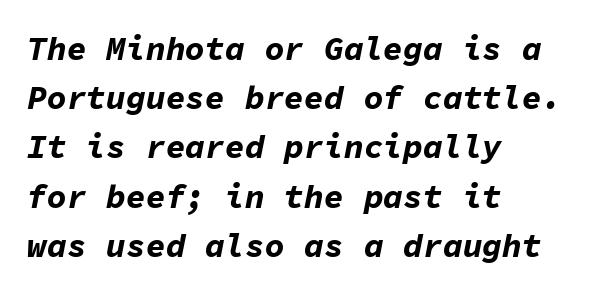
{"italic": "yes", "lean": "right", "slant_degrees": 11, "bold": "yes", "weight": "bold", "width": "normal", "stroke_contrast": "low", "x_height": "medium", "monospaced": "yes", "underline": "no", "align": "left", "line_spacing": "normal", "line_spacing_ratio": 1.49, "letter_spacing": "normal", "letter_spacing_em": 0.0, "glyph_px": 33}
